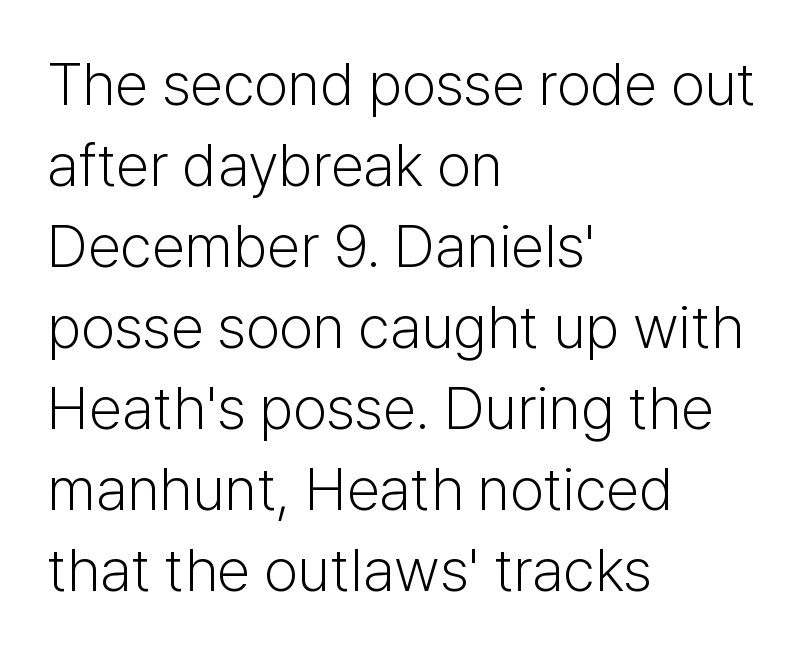
Q: Is the text bold? A: No.
Q: Is the text italic (slanted)? A: No, it is upright.
Q: Is the typeface a serif or a sans-serif typeface? A: Sans-serif.
Q: Is the text underlined? A: No.
Q: How is the paragraph aligned? A: Left-aligned.
Q: Is the spacing between letters normal or unusually wide? A: Normal.
Q: Is the spacing between lines tight, normal or loose? A: Normal.
Q: Width (condensed, normal, or wide)? A: Normal.
Q: Stroke contrast? A: Low.
Q: x-height? A: Medium.
Q: Monospaced? A: No.
